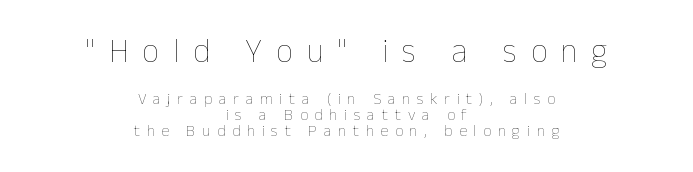
Q: Is the text bold? A: No.
Q: Is the text italic (slanted)? A: No, it is upright.
Q: Is the text underlined? A: No.
Q: How is the paragraph aligned? A: Centered.
Q: Is the spacing between letters normal or unusually wide? A: Unusually wide.
Q: Is the spacing between lines tight, normal or loose? A: Tight.
Q: Which block of text is set in a larger size, the first (top) or the second (bottom)? A: The first (top) one.
Q: Width (condensed, normal, or wide)? A: Normal.
Q: Stroke contrast? A: Low.
Q: x-height? A: Medium.
Q: Monospaced? A: No.
